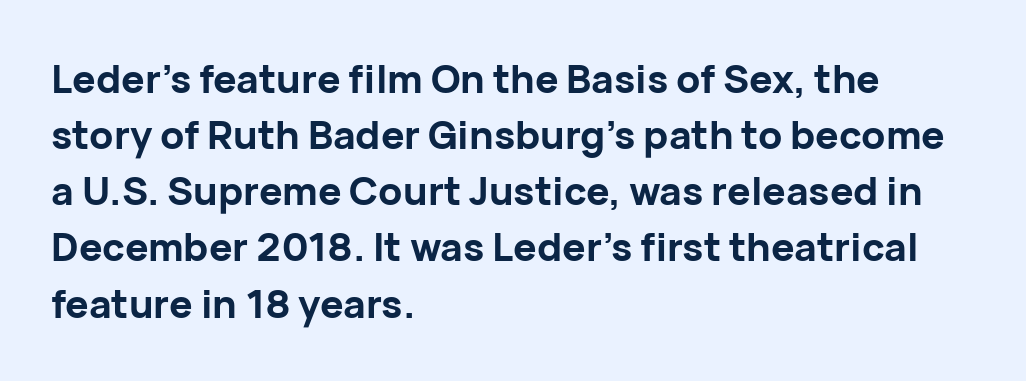
The image shows 39 px bold sans-serif type, upright; set left-aligned, normal line spacing (1.44x), normal letter spacing, not underlined; low stroke contrast and a medium x-height.
